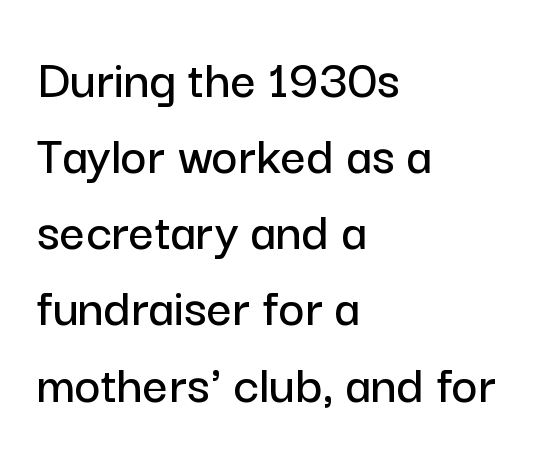
{"serif": "no", "italic": "no", "width": "normal", "stroke_contrast": "low", "x_height": "medium", "monospaced": "no", "underline": "no", "align": "left", "line_spacing": "normal", "line_spacing_ratio": 1.36, "letter_spacing": "normal", "letter_spacing_em": 0.0, "glyph_px": 56}
